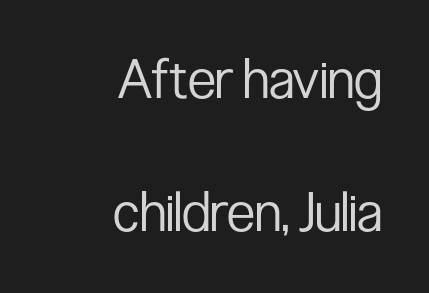
{"serif": "no", "italic": "no", "bold": "no", "weight": "regular", "width": "condensed", "stroke_contrast": "low", "x_height": "medium", "monospaced": "no", "underline": "no", "align": "right", "line_spacing": "loose", "line_spacing_ratio": 2.46, "letter_spacing": "normal", "letter_spacing_em": 0.0, "glyph_px": 54}
